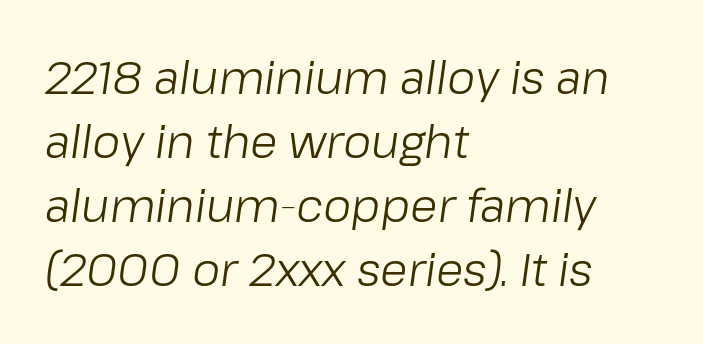
This rendering uses left alignment, leaving the right contour irregular. A typesetter would call this proportional, since set widths differ per character. Is there much room between lines? A standard amount, neither cramped nor airy. In terms of letterspacing, this is plain default setting. Posture: slanted.
